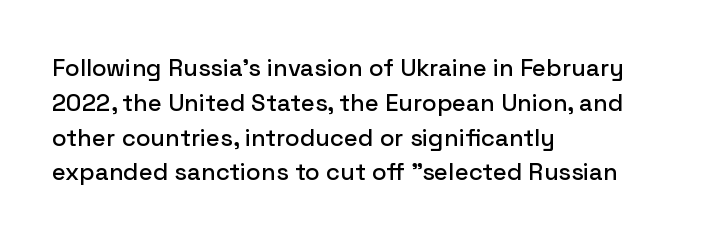
{"italic": "no", "underline": "no", "align": "left", "line_spacing": "normal", "line_spacing_ratio": 1.45, "letter_spacing": "normal", "letter_spacing_em": 0.0, "glyph_px": 24}
